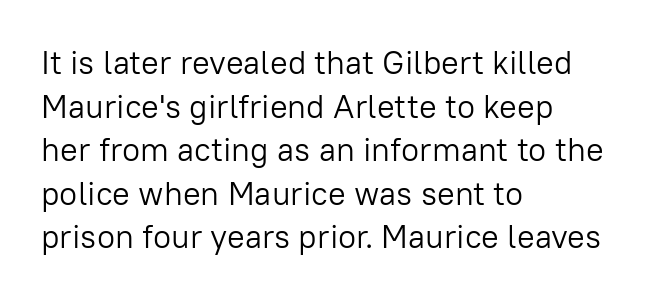
The image shows 33 px light sans-serif type, upright; set left-aligned, normal line spacing (1.32x), normal letter spacing, not underlined; low stroke contrast and a medium x-height.
